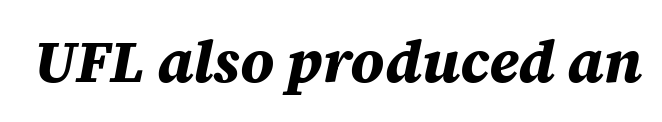
{"italic": "yes", "lean": "right", "slant_degrees": 12, "bold": "yes", "weight": "bold", "width": "normal", "stroke_contrast": "medium", "x_height": "large", "monospaced": "no", "underline": "no", "letter_spacing": "normal", "letter_spacing_em": 0.0, "glyph_px": 59}
